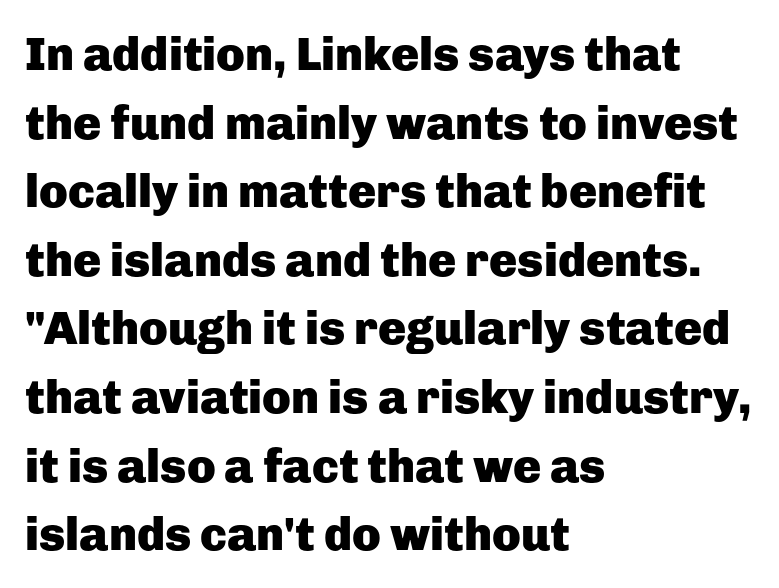
The image shows 47 px heavy sans-serif type, upright; set left-aligned, normal line spacing (1.46x), normal letter spacing, not underlined; low stroke contrast and a medium x-height.
